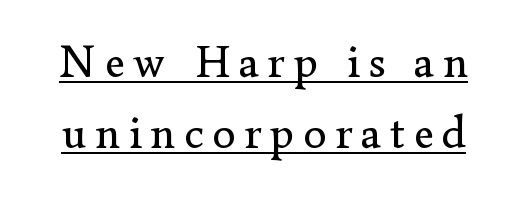
Each new line begins a customary step beneath the previous one. A serif font was chosen for this passage. The strokes carry an ordinary text weight at most. Compared with undecorated copy, this sample adds a rule below the words. Style check: upright. A typesetter would call this proportional, since set widths differ per character.
